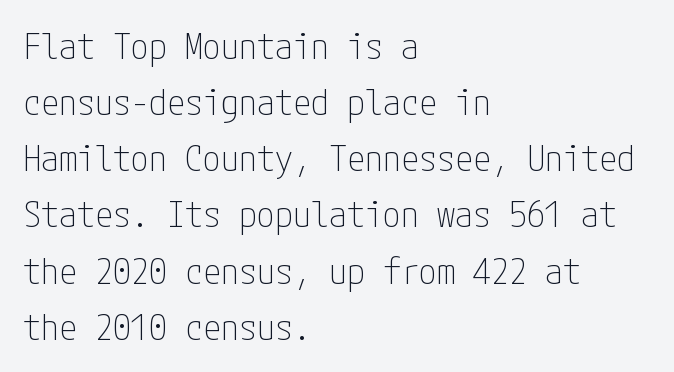
It's the straight-up-and-down kind of type. Stroke mass is kept to a normal reading level or below. The gaps between neighbouring characters are ordinary and unremarkable. Glance below the letters and you will spot only blank space.
